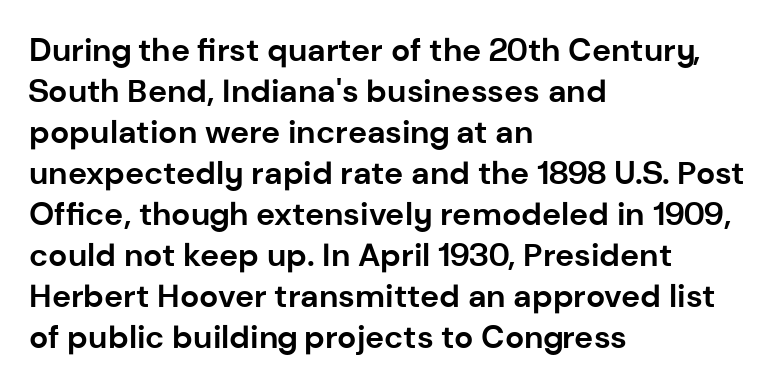
The image shows 32 px bold sans-serif type, upright; set left-aligned, normal line spacing (1.28x), normal letter spacing, not underlined; low stroke contrast and a medium x-height.
